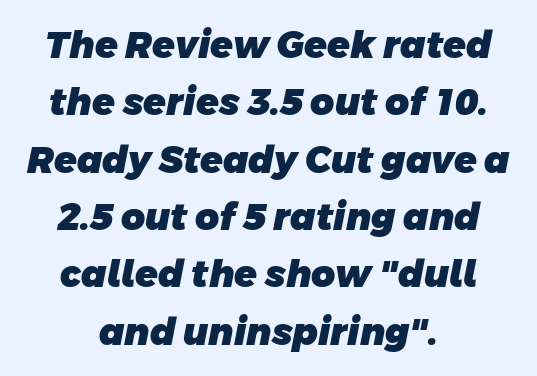
Q: Is the text bold? A: Yes.
Q: Is the typeface a serif or a sans-serif typeface? A: Sans-serif.
Q: Is the text underlined? A: No.
Q: How is the paragraph aligned? A: Centered.
Q: Is the spacing between letters normal or unusually wide? A: Normal.
Q: Is the spacing between lines tight, normal or loose? A: Normal.
Q: Width (condensed, normal, or wide)? A: Normal.
Q: Stroke contrast? A: Low.
Q: x-height? A: Large.
Q: Monospaced? A: No.
